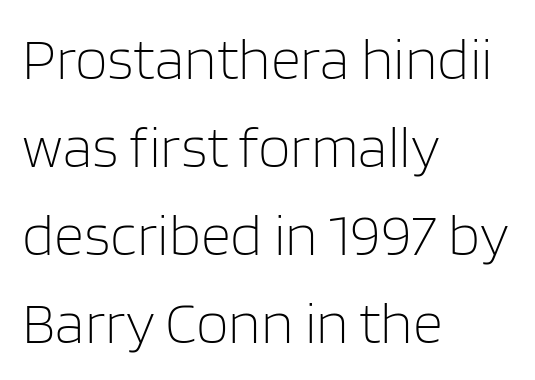
The image shows 59 px light sans-serif type, upright; set left-aligned, normal line spacing (1.49x), normal letter spacing, not underlined; low stroke contrast and a large x-height.
